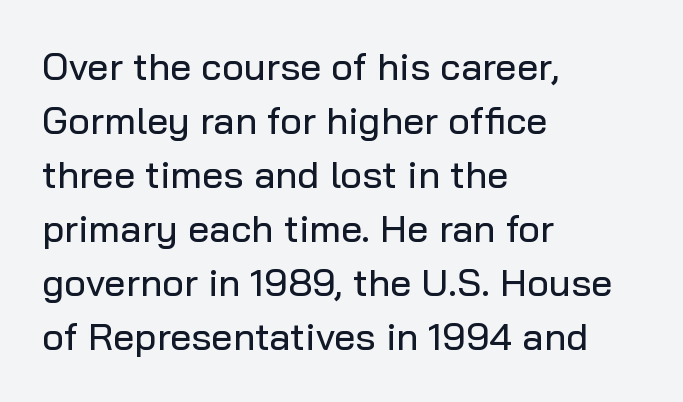
{"serif": "no", "italic": "no", "width": "normal", "stroke_contrast": "low", "x_height": "medium", "monospaced": "no", "underline": "no", "align": "left", "line_spacing": "normal", "line_spacing_ratio": 1.42, "letter_spacing": "normal", "letter_spacing_em": 0.0, "glyph_px": 38}
